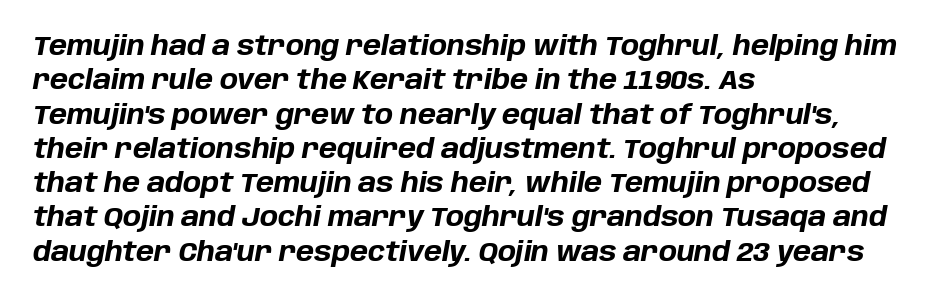
The strokes are fattened all the way to bold. Nobody drew a line under any word here. The typesetter chose a ragged-right arrangement here. Is there much room between lines? A standard amount, neither cramped nor airy.
